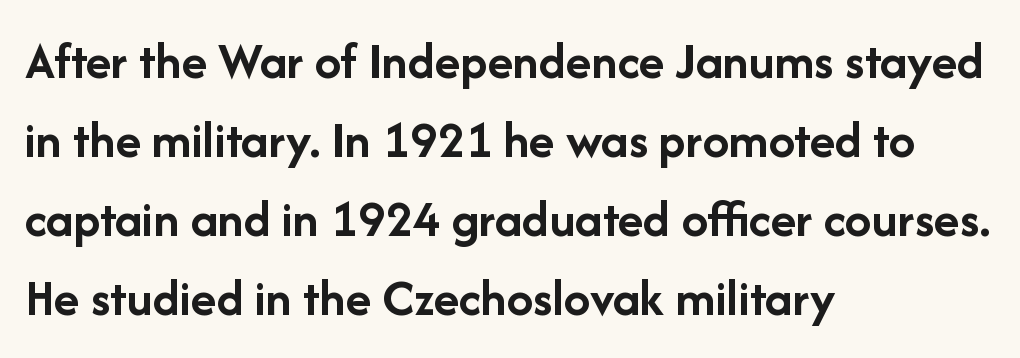
{"serif": "no", "italic": "no", "bold": "yes", "weight": "semibold", "width": "normal", "stroke_contrast": "low", "x_height": "medium", "monospaced": "no", "underline": "no", "align": "left", "line_spacing": "normal", "line_spacing_ratio": 1.49, "letter_spacing": "normal", "letter_spacing_em": 0.0, "glyph_px": 53}
